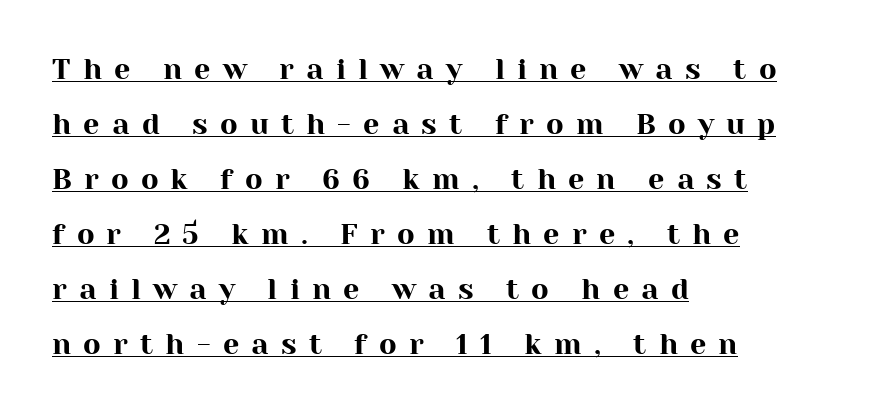
{"serif": "yes", "italic": "no", "width": "normal", "stroke_contrast": "high", "x_height": "medium", "monospaced": "no", "underline": "yes", "align": "left", "line_spacing": "loose", "line_spacing_ratio": 1.9, "letter_spacing": "wide", "letter_spacing_em": 0.42, "glyph_px": 29}
